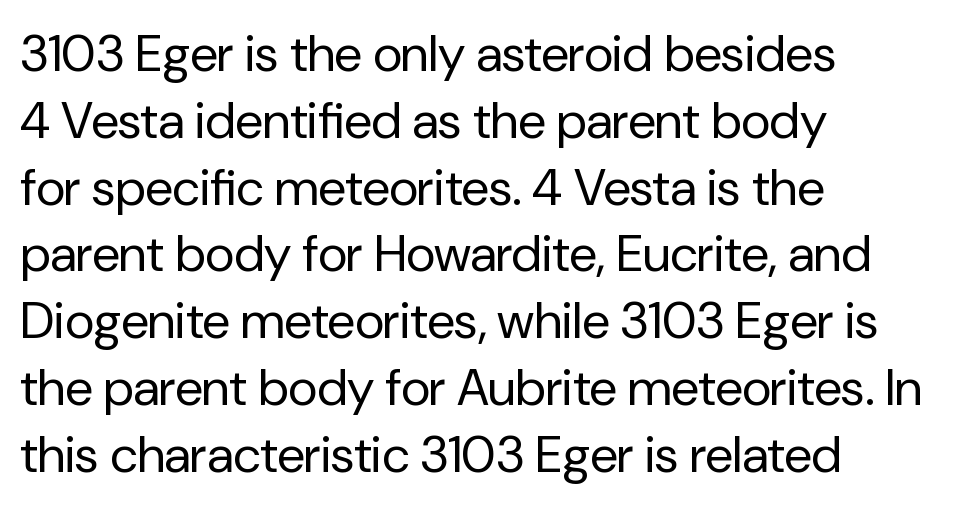
Q: Is the text bold? A: No.
Q: Is the text italic (slanted)? A: No, it is upright.
Q: Is the typeface a serif or a sans-serif typeface? A: Sans-serif.
Q: Is the text underlined? A: No.
Q: How is the paragraph aligned? A: Left-aligned.
Q: Is the spacing between letters normal or unusually wide? A: Normal.
Q: Is the spacing between lines tight, normal or loose? A: Normal.
Q: Width (condensed, normal, or wide)? A: Normal.
Q: Stroke contrast? A: Low.
Q: x-height? A: Medium.
Q: Monospaced? A: No.
